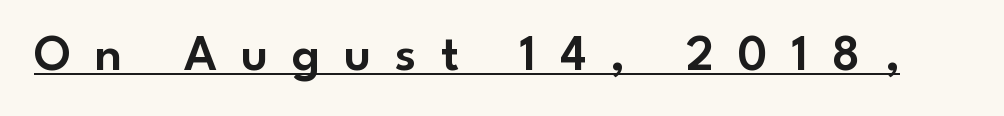
{"serif": "no", "italic": "no", "width": "normal", "stroke_contrast": "low", "x_height": "small", "monospaced": "no", "underline": "yes", "letter_spacing": "wide", "letter_spacing_em": 0.47, "glyph_px": 51}
